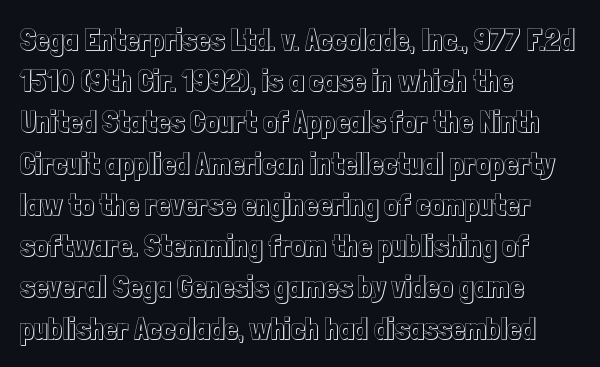
The image shows 31 px condensed type, upright; set left-aligned, normal line spacing (1.33x), normal letter spacing, not underlined; a medium x-height.
